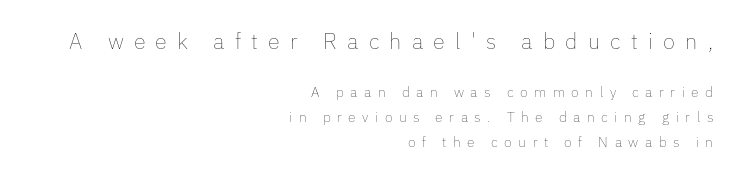
Q: Is the text bold? A: No.
Q: Is the text italic (slanted)? A: No, it is upright.
Q: Is the text underlined? A: No.
Q: How is the paragraph aligned? A: Right-aligned.
Q: Is the spacing between letters normal or unusually wide? A: Unusually wide.
Q: Which block of text is set in a larger size, the first (top) or the second (bottom)? A: The first (top) one.
